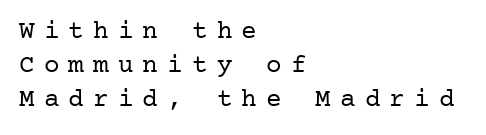
{"italic": "no", "bold": "no", "underline": "no", "align": "left", "line_spacing": "normal", "line_spacing_ratio": 1.31, "letter_spacing": "wide", "letter_spacing_em": 0.35, "glyph_px": 26}
